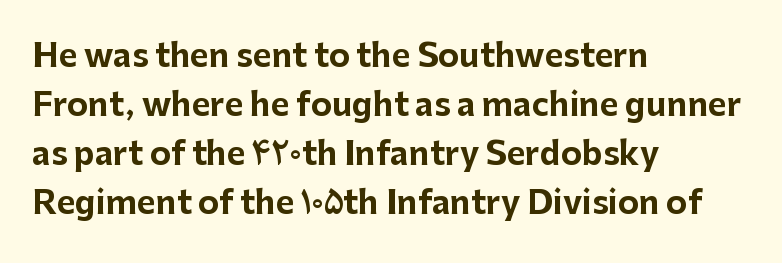
The image shows 32 px bold sans-serif type, upright; set left-aligned, normal line spacing (1.53x), normal letter spacing, not underlined; low stroke contrast and a medium x-height.
